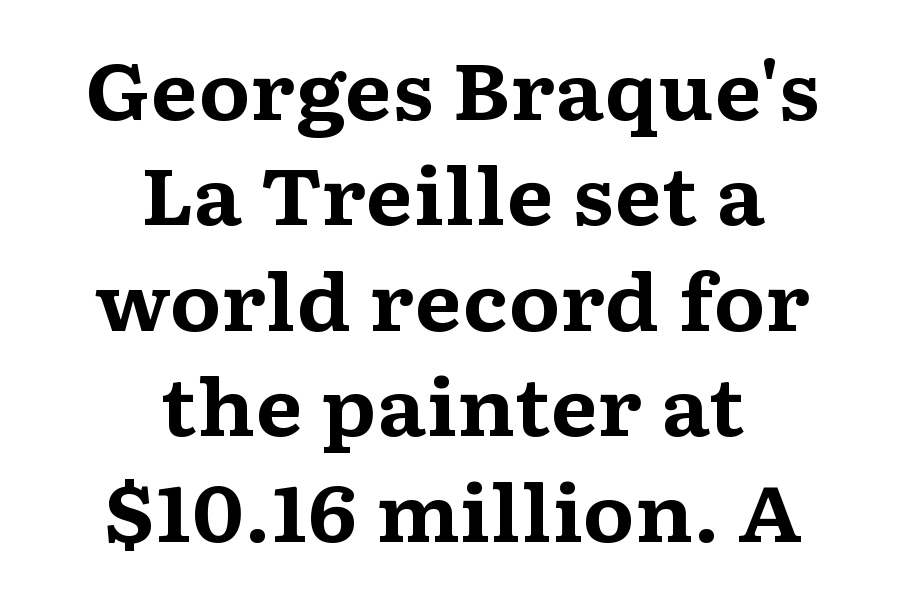
{"serif": "yes", "italic": "no", "bold": "yes", "weight": "bold", "width": "wide", "stroke_contrast": "medium", "x_height": "medium", "monospaced": "no", "underline": "no", "align": "center", "line_spacing": "normal", "line_spacing_ratio": 1.37, "letter_spacing": "normal", "letter_spacing_em": 0.0, "glyph_px": 77}
